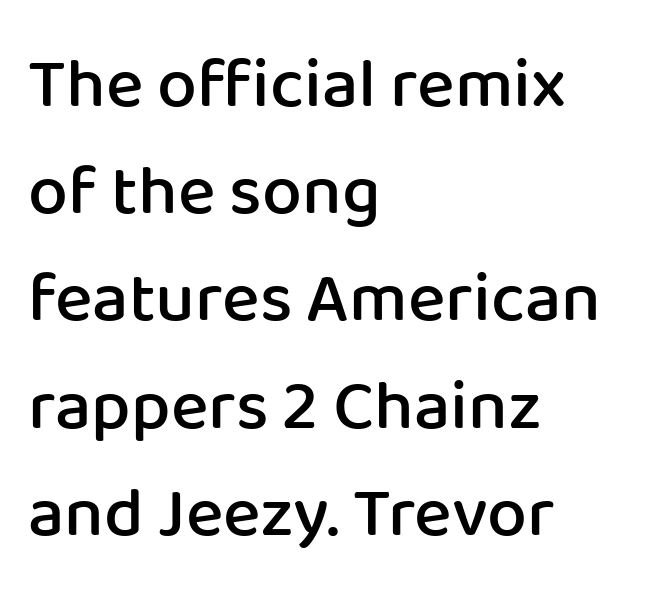
{"serif": "no", "italic": "no", "bold": "semi", "weight": "semibold", "width": "normal", "stroke_contrast": "low", "x_height": "medium", "monospaced": "no", "underline": "no", "align": "left", "line_spacing": "normal", "line_spacing_ratio": 1.51, "letter_spacing": "normal", "letter_spacing_em": 0.0, "glyph_px": 71}
